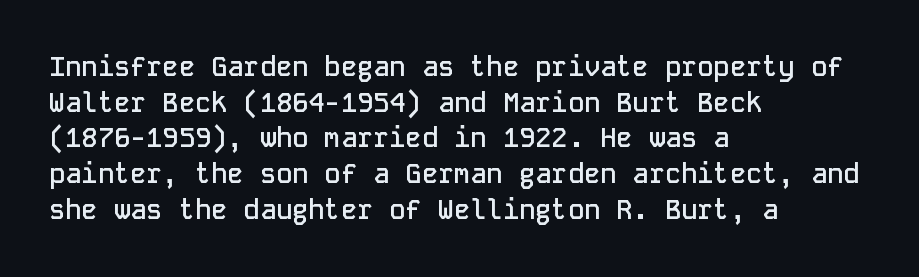
Q: Is the text bold? A: Semi-bold.
Q: Is the text italic (slanted)? A: No, it is upright.
Q: Is the text underlined? A: No.
Q: How is the paragraph aligned? A: Left-aligned.
Q: Is the spacing between letters normal or unusually wide? A: Normal.
Q: Is the spacing between lines tight, normal or loose? A: Normal.
